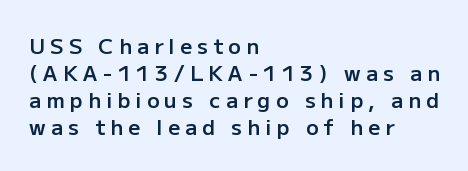
Q: Is the text bold? A: Semi-bold.
Q: Is the text italic (slanted)? A: No, it is upright.
Q: Is the text underlined? A: No.
Q: How is the paragraph aligned? A: Left-aligned.
Q: Is the spacing between letters normal or unusually wide? A: Unusually wide.
Q: Is the spacing between lines tight, normal or loose? A: Normal.
